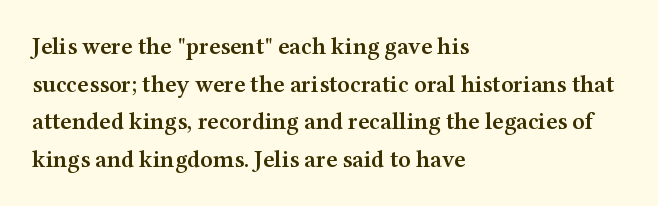
Q: Is the text bold? A: Semi-bold.
Q: Is the text italic (slanted)? A: No, it is upright.
Q: Is the text underlined? A: No.
Q: How is the paragraph aligned? A: Left-aligned.
Q: Is the spacing between letters normal or unusually wide? A: Normal.
Q: Is the spacing between lines tight, normal or loose? A: Normal.
